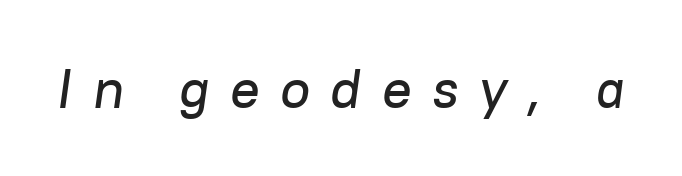
Q: Is the text italic (slanted)? A: Yes, it leans right by about 8 degrees.
Q: Is the text underlined? A: No.
Q: Is the spacing between letters normal or unusually wide? A: Unusually wide.
Q: Width (condensed, normal, or wide)? A: Normal.
Q: Stroke contrast? A: Low.
Q: x-height? A: Medium.
Q: Monospaced? A: No.
